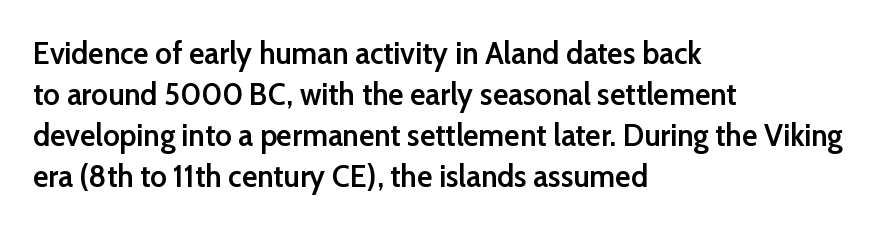
Q: Is the text bold? A: Semi-bold.
Q: Is the text italic (slanted)? A: No, it is upright.
Q: Is the typeface a serif or a sans-serif typeface? A: Sans-serif.
Q: Is the text underlined? A: No.
Q: How is the paragraph aligned? A: Left-aligned.
Q: Is the spacing between letters normal or unusually wide? A: Normal.
Q: Is the spacing between lines tight, normal or loose? A: Normal.
Q: Width (condensed, normal, or wide)? A: Normal.
Q: Stroke contrast? A: Low.
Q: x-height? A: Medium.
Q: Monospaced? A: No.
